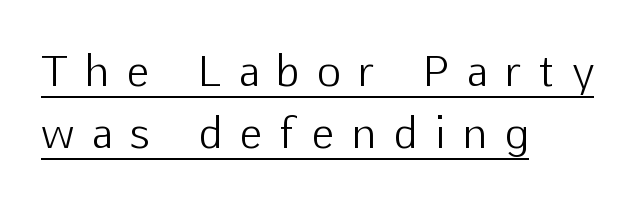
The image shows 41 px light sans-serif type, upright; set left-aligned, normal line spacing (1.52x), unusually wide letter spacing (+0.46 em), underlined; low stroke contrast and a medium x-height.
